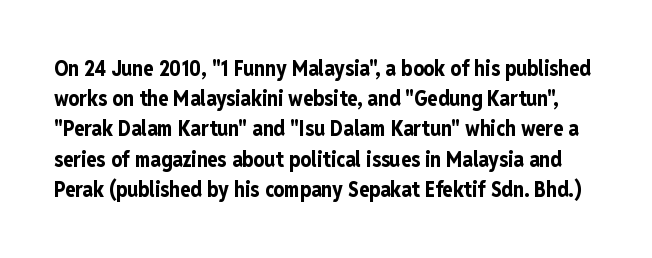
Glyph-to-glyph distance matches everyday printed text. Clear beneath every line of the passage. Compared with typical paragraphs, the rows here are spaced about the same. Is the type bold? Yes — the strokes are clearly thick and heavy. Posture: vertical.
